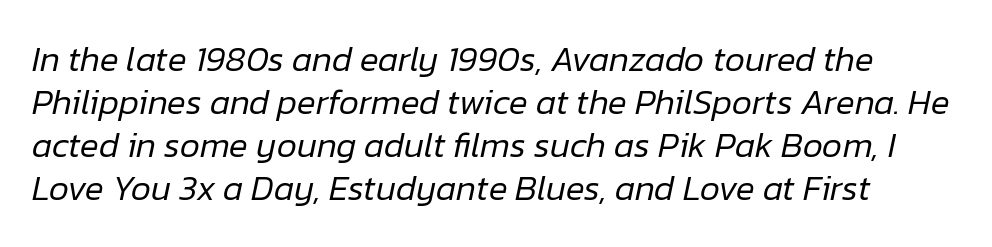
{"italic": "yes", "lean": "right", "slant_degrees": 12, "bold": "no", "weight": "regular", "width": "normal", "stroke_contrast": "low", "x_height": "medium", "monospaced": "no", "underline": "no", "line_spacing_ratio": 1.23, "letter_spacing": "normal", "letter_spacing_em": 0.0, "glyph_px": 35}
